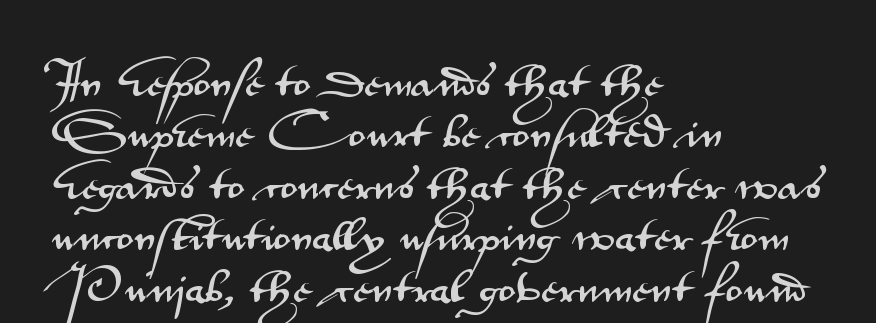
Do the characters align in a grid? No, the font is proportional. Leading: standard. Check under the words: just untouched page. Compared with a centered layout, this one pins lines to the left instead. Typographically, this falls in the sans-serif category.
